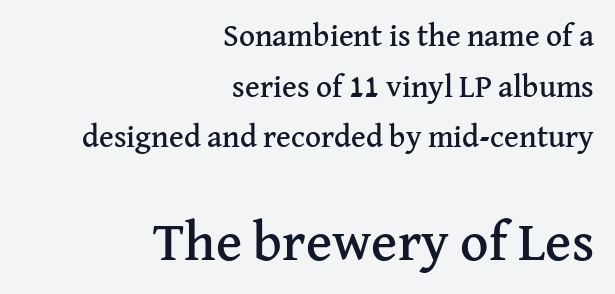
{"serif": "yes", "italic": "no", "width": "normal", "stroke_contrast": "medium", "x_height": "medium", "monospaced": "no", "underline": "no", "align": "right", "line_spacing": "normal", "line_spacing_ratio": 1.63, "letter_spacing": "normal", "letter_spacing_em": 0.0, "larger_block": "second", "size_ratio": 1.77, "glyph_px": 55}
